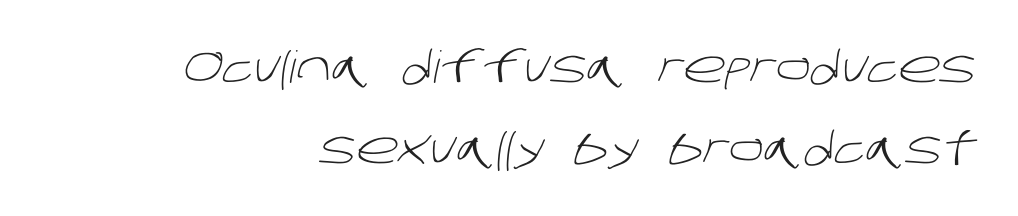
Q: Is the text bold? A: No.
Q: Is the typeface a serif or a sans-serif typeface? A: Sans-serif.
Q: Is the text underlined? A: No.
Q: Is the spacing between letters normal or unusually wide? A: Normal.
Q: Width (condensed, normal, or wide)? A: Normal.
Q: Stroke contrast? A: Low.
Q: x-height? A: Large.
Q: Monospaced? A: No.
